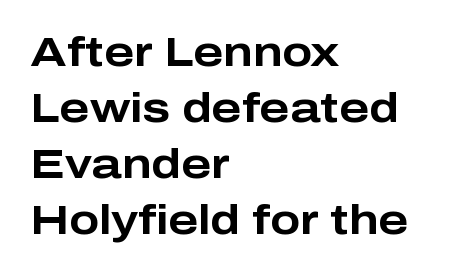
The image shows 40 px bold, wide sans-serif type, upright; set left-aligned, normal line spacing (1.4x), normal letter spacing, not underlined; low stroke contrast and a medium x-height.
